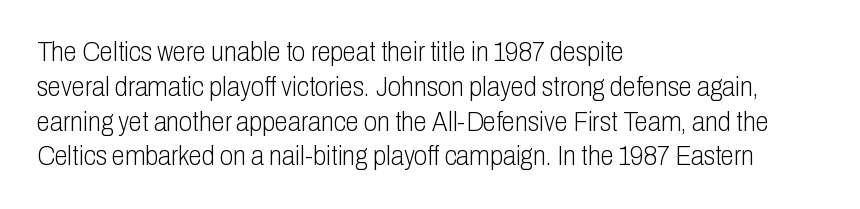
{"italic": "no", "bold": "no", "underline": "no", "align": "left", "line_spacing": "normal", "line_spacing_ratio": 1.29, "letter_spacing": "normal", "letter_spacing_em": 0.0, "glyph_px": 27}
